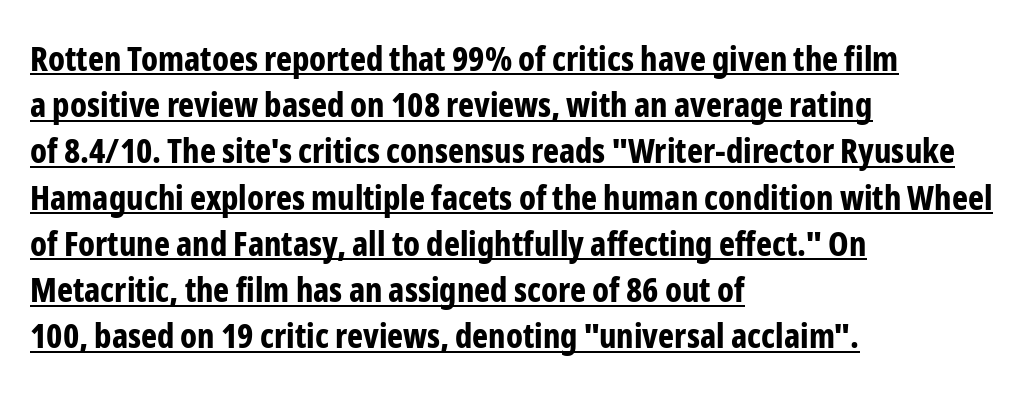
Type style note: lacks serifs. Each line of the rendering has a horizontal stroke beneath the glyphs. Horizontal alignment here is leftward, the default for most running prose. Summary of vertical rhythm: regular, with standard interline spacing. Character widths vary here, with narrow letters taking less room than wide ones.
